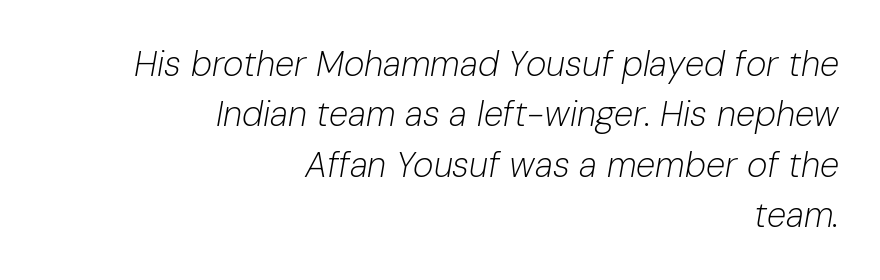
Q: Is the text bold? A: No.
Q: Is the text italic (slanted)? A: Yes, it leans right by about 10 degrees.
Q: Is the text underlined? A: No.
Q: How is the paragraph aligned? A: Right-aligned.
Q: Is the spacing between letters normal or unusually wide? A: Normal.
Q: Is the spacing between lines tight, normal or loose? A: Normal.
Q: Width (condensed, normal, or wide)? A: Normal.
Q: Stroke contrast? A: Low.
Q: x-height? A: Medium.
Q: Monospaced? A: No.
